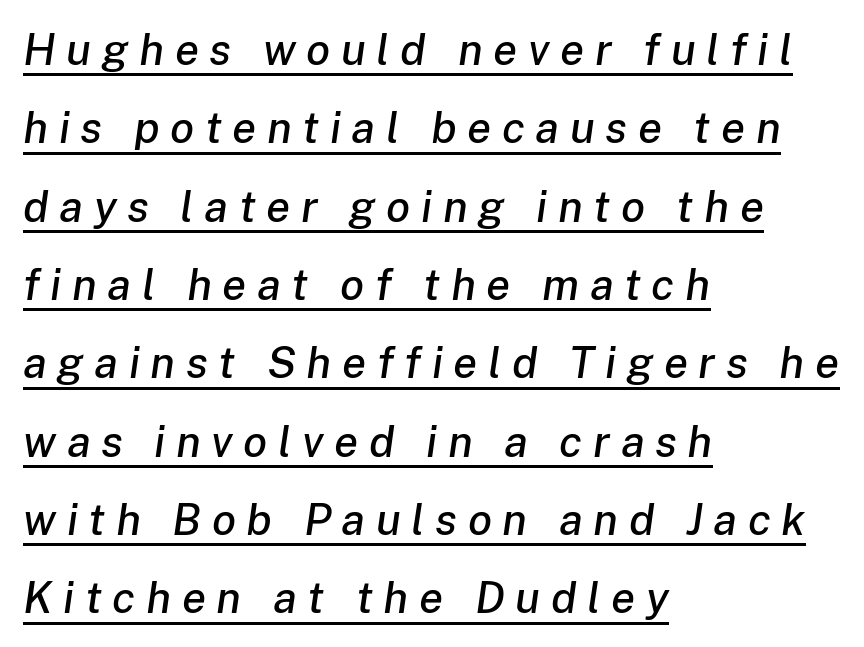
Q: Is the text italic (slanted)? A: Yes, it leans right by about 8 degrees.
Q: Is the text underlined? A: Yes.
Q: How is the paragraph aligned? A: Left-aligned.
Q: Is the spacing between letters normal or unusually wide? A: Unusually wide.
Q: Width (condensed, normal, or wide)? A: Normal.
Q: Stroke contrast? A: Low.
Q: x-height? A: Medium.
Q: Monospaced? A: No.
